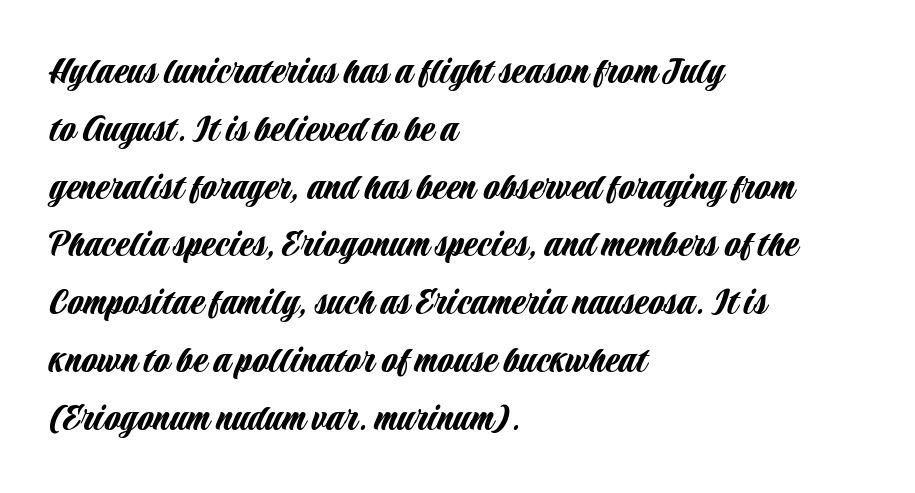
Here the glyphs are tracked normally, forming tight word shapes. A typesetter would call this proportional, since set widths differ per character. Notice how the passage keeps a crisp vertical edge on the left only. Compared with typical paragraphs, the rows here are spaced about the same.
